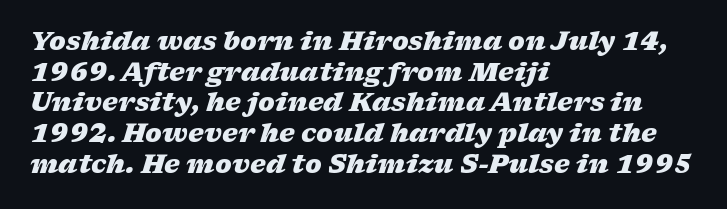
Q: Is the text bold? A: Yes.
Q: Is the text italic (slanted)? A: Yes, it leans right by about 17 degrees.
Q: Is the text underlined? A: No.
Q: How is the paragraph aligned? A: Left-aligned.
Q: Is the spacing between letters normal or unusually wide? A: Normal.
